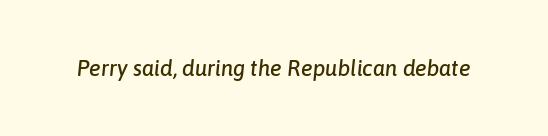
Between one letter and the next there's only the usual sliver of space. A clean baseline with only descenders dipping below it. This sample uses an oblique cut, with every glyph tilted off the vertical.
